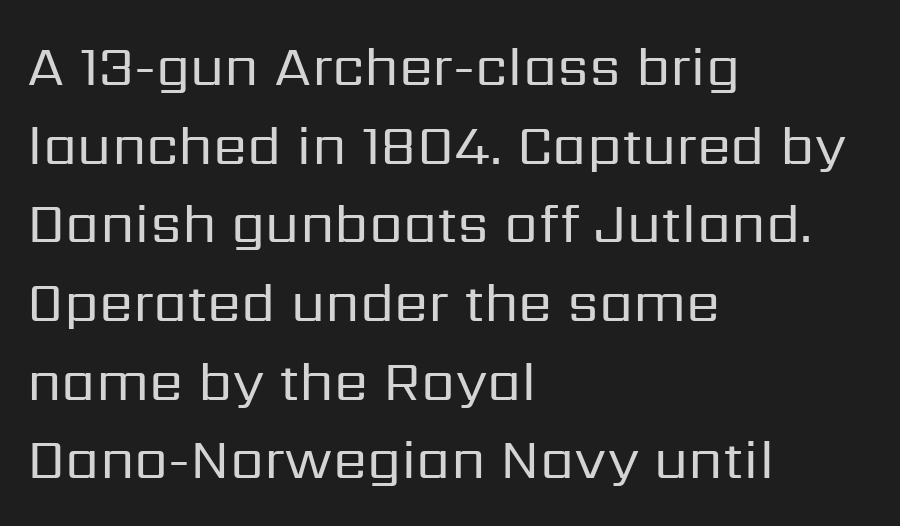
{"serif": "no", "italic": "no", "bold": "no", "weight": "regular", "width": "normal", "stroke_contrast": "low", "x_height": "medium", "monospaced": "no", "underline": "no", "align": "left", "line_spacing": "normal", "line_spacing_ratio": 1.43, "letter_spacing": "normal", "letter_spacing_em": 0.0, "glyph_px": 55}
